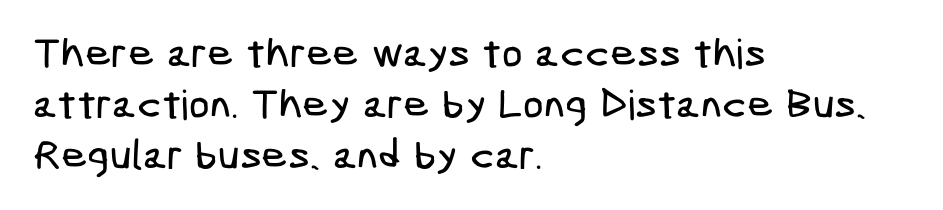
Line beginnings align vertically; line endings do not. The passage shown has conventional tracking throughout. This rendering employs a face without finishing strokes, i.e., a sans-serif. Beneath every word, the page is bare.
